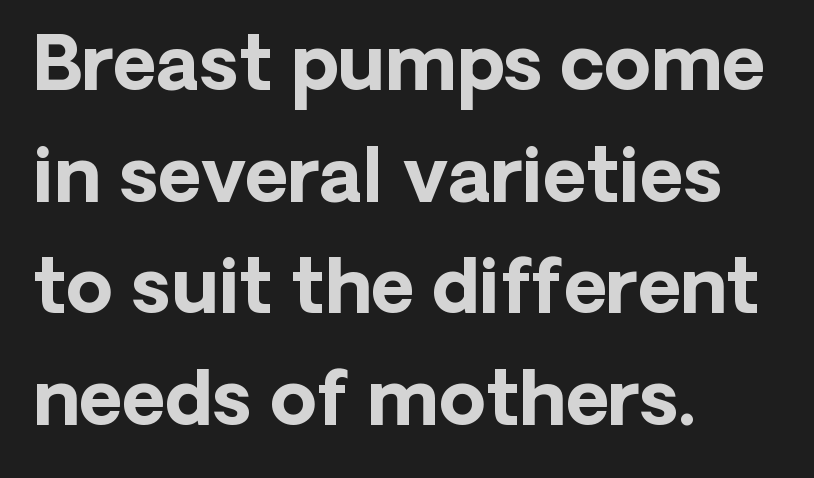
Q: Is the text bold? A: Yes.
Q: Is the text italic (slanted)? A: No, it is upright.
Q: Is the typeface a serif or a sans-serif typeface? A: Sans-serif.
Q: Is the text underlined? A: No.
Q: How is the paragraph aligned? A: Left-aligned.
Q: Is the spacing between letters normal or unusually wide? A: Normal.
Q: Is the spacing between lines tight, normal or loose? A: Normal.
Q: Width (condensed, normal, or wide)? A: Normal.
Q: Stroke contrast? A: Low.
Q: x-height? A: Medium.
Q: Monospaced? A: No.
